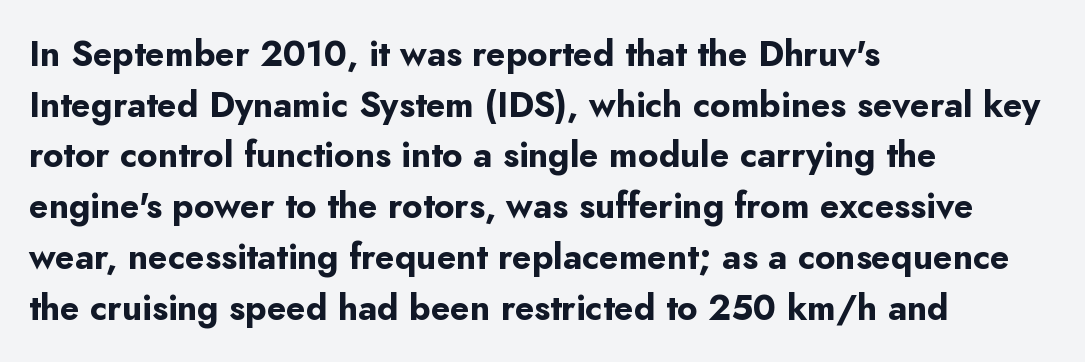
The image shows 35 px bold sans-serif type, upright; set left-aligned, normal line spacing (1.45x), normal letter spacing, not underlined; low stroke contrast and a small x-height.
